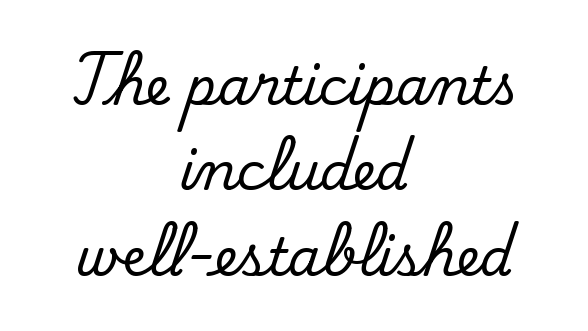
The image shows 52 px regular-weight sans-serif type; set centered, normal line spacing (1.64x), normal letter spacing, not underlined; low stroke contrast and a small x-height.
